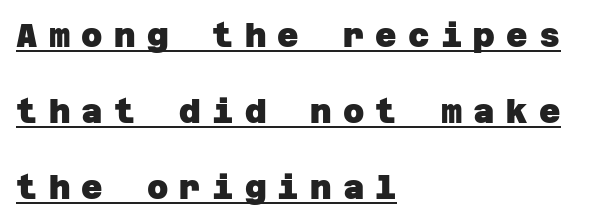
{"serif": "no", "bold": "yes", "weight": "heavy", "width": "normal", "stroke_contrast": "low", "x_height": "large", "underline": "yes", "align": "left", "line_spacing": "loose", "line_spacing_ratio": 2.3, "letter_spacing": "wide", "letter_spacing_em": 0.34, "glyph_px": 33}
